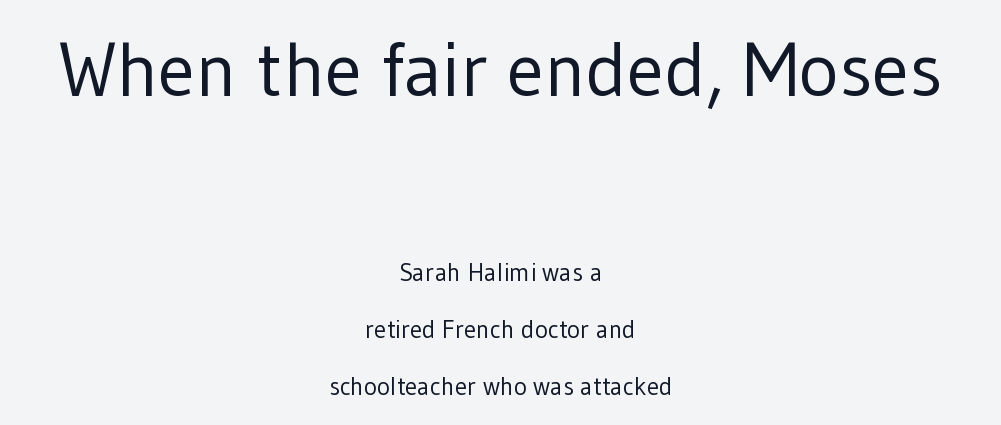
The image shows 76 px regular-weight sans-serif type, upright; set centered, loose line spacing (2.28x), normal letter spacing, not underlined; the first (top) block is 3.04x larger; low stroke contrast and a medium x-height.
